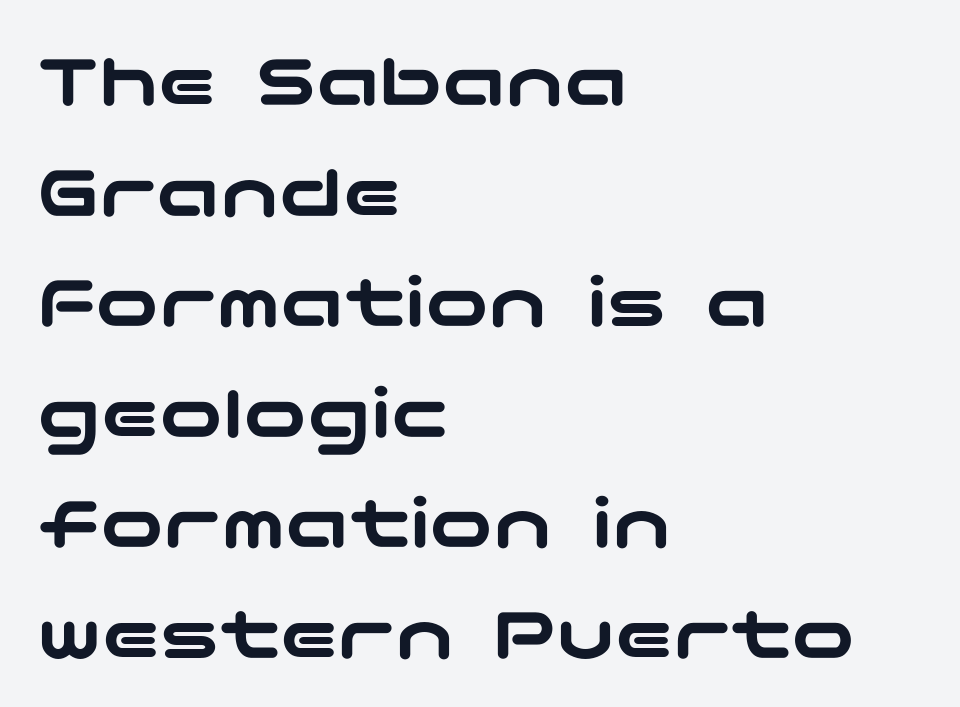
The image shows 79 px wide sans-serif type, upright; set left-aligned, normal line spacing (1.4x), normal letter spacing, not underlined; low stroke contrast and a medium x-height.
